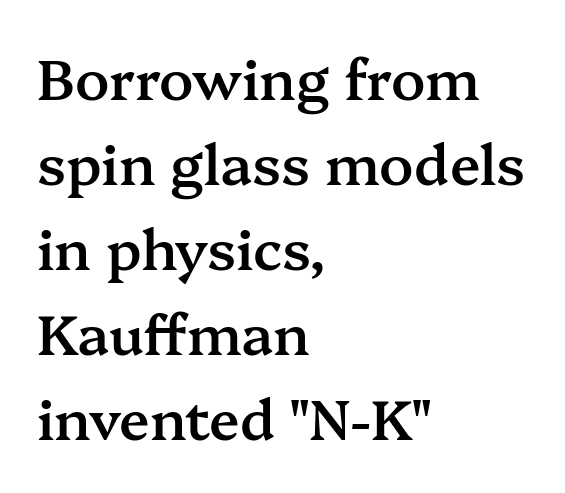
Q: Is the text bold? A: Semi-bold.
Q: Is the text italic (slanted)? A: No, it is upright.
Q: Is the typeface a serif or a sans-serif typeface? A: Serif.
Q: Is the text underlined? A: No.
Q: How is the paragraph aligned? A: Left-aligned.
Q: Is the spacing between letters normal or unusually wide? A: Normal.
Q: Is the spacing between lines tight, normal or loose? A: Normal.
Q: Width (condensed, normal, or wide)? A: Normal.
Q: Stroke contrast? A: Medium.
Q: x-height? A: Medium.
Q: Monospaced? A: No.
